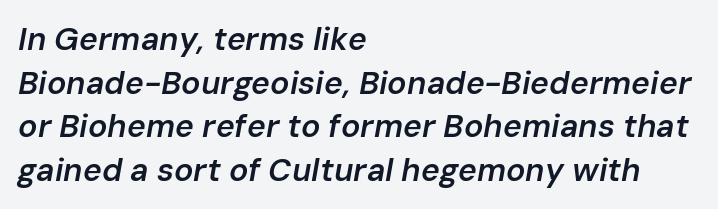
Q: Is the text bold? A: Semi-bold.
Q: Is the text italic (slanted)? A: Yes, it leans right by about 10 degrees.
Q: Is the text underlined? A: No.
Q: How is the paragraph aligned? A: Left-aligned.
Q: Is the spacing between letters normal or unusually wide? A: Normal.
Q: Is the spacing between lines tight, normal or loose? A: Normal.
Q: Width (condensed, normal, or wide)? A: Normal.
Q: Stroke contrast? A: Low.
Q: x-height? A: Medium.
Q: Monospaced? A: No.
